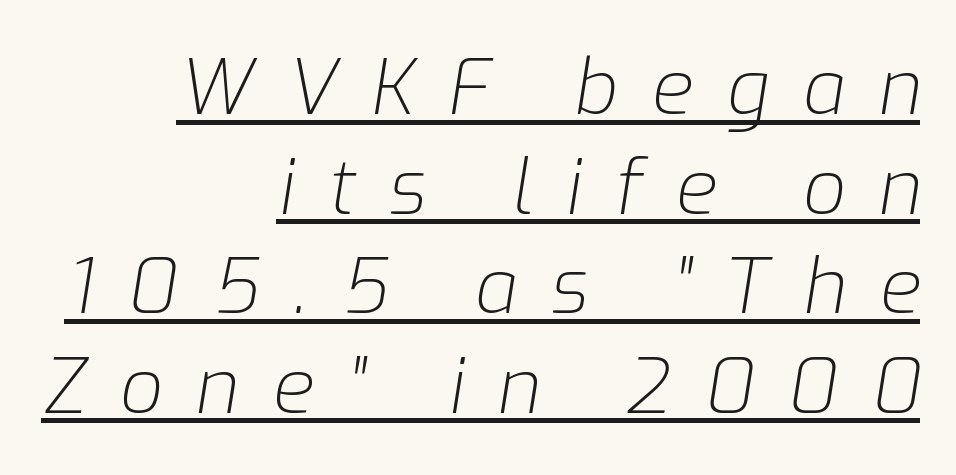
The image shows 76 px light type, italic (leaning right); set right-aligned, normal line spacing (1.31x), unusually wide letter spacing (+0.44 em), underlined; low stroke contrast and a medium x-height.
